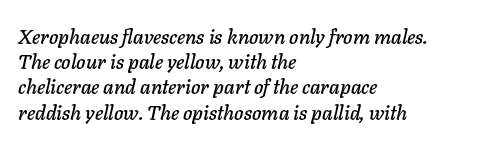
The image shows 20 px text type, italic (leaning right); set left-aligned, normal line spacing (1.26x), normal letter spacing, not underlined.
